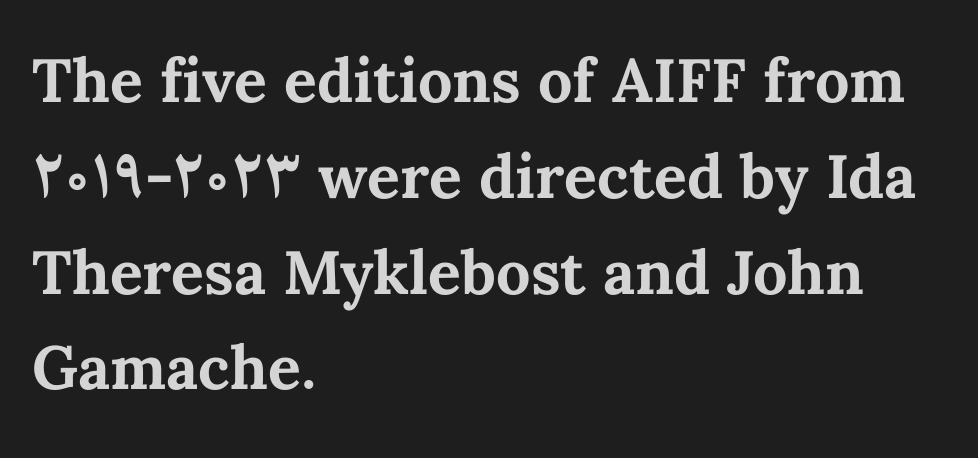
The text block is weighted toward the left margin, trailing off unevenly rightward. The gaps between neighbouring characters are ordinary and unremarkable. The glyphs are unaccompanied by any horizontal stroke below them. Think of a printed novel: that variable character pitch is what you see here. The letters stand upright; this is a roman face.
